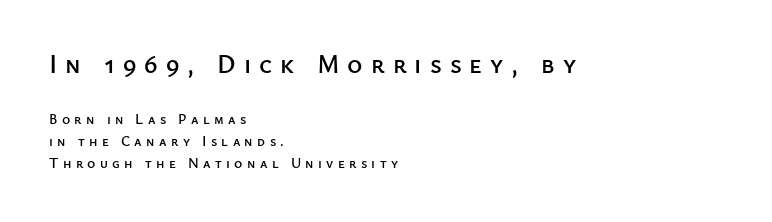
Underline: absent. Spacing between characters has been opened up far beyond the box default. Teacher's note: observe the even left margin — that is flush-left alignment. Posture: straight, roman, zero tilt.
